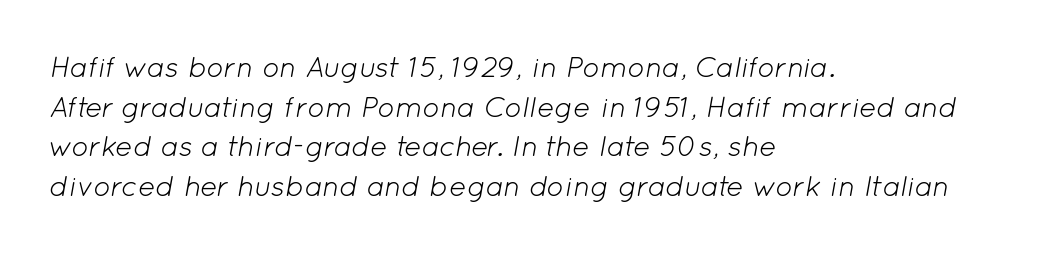
Q: Is the text bold? A: No.
Q: Is the text italic (slanted)? A: Yes, it leans right by about 12 degrees.
Q: Is the text underlined? A: No.
Q: How is the paragraph aligned? A: Left-aligned.
Q: Is the spacing between letters normal or unusually wide? A: Normal.
Q: Is the spacing between lines tight, normal or loose? A: Normal.
Q: Width (condensed, normal, or wide)? A: Normal.
Q: Stroke contrast? A: Low.
Q: x-height? A: Medium.
Q: Monospaced? A: No.
